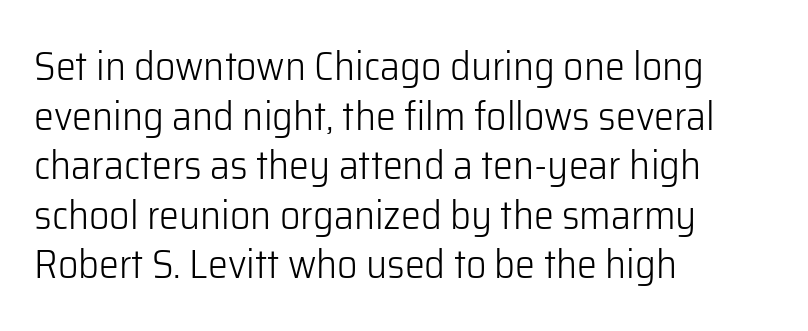
The image shows 40 px light sans-serif type, upright; set left-aligned, line spacing 1.24x, normal letter spacing, not underlined; low stroke contrast and a medium x-height.
